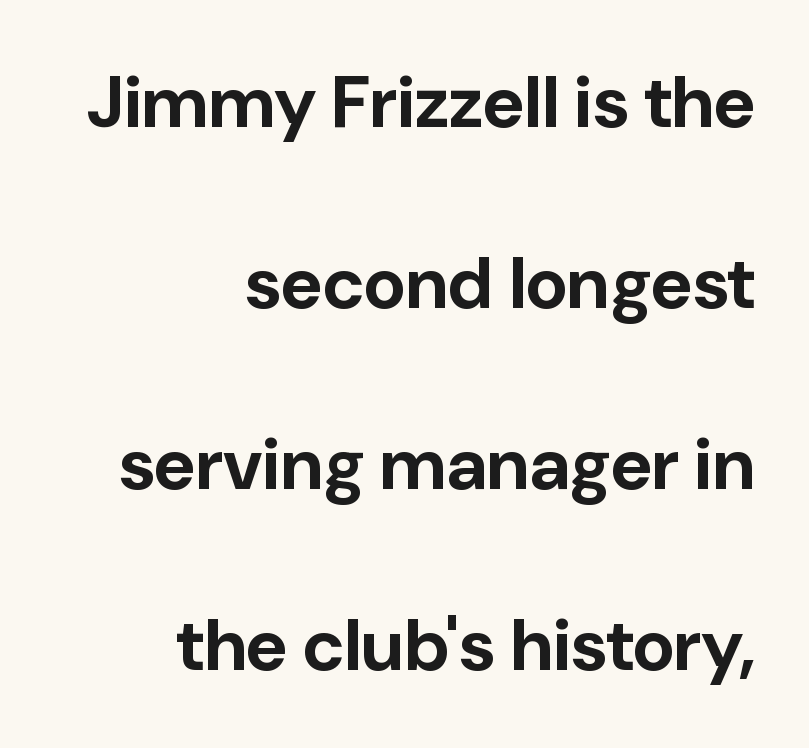
Q: Is the text bold? A: Yes.
Q: Is the text italic (slanted)? A: No, it is upright.
Q: Is the typeface a serif or a sans-serif typeface? A: Sans-serif.
Q: Is the text underlined? A: No.
Q: How is the paragraph aligned? A: Right-aligned.
Q: Is the spacing between letters normal or unusually wide? A: Normal.
Q: Is the spacing between lines tight, normal or loose? A: Loose.
Q: Width (condensed, normal, or wide)? A: Normal.
Q: Stroke contrast? A: Low.
Q: x-height? A: Medium.
Q: Monospaced? A: No.
